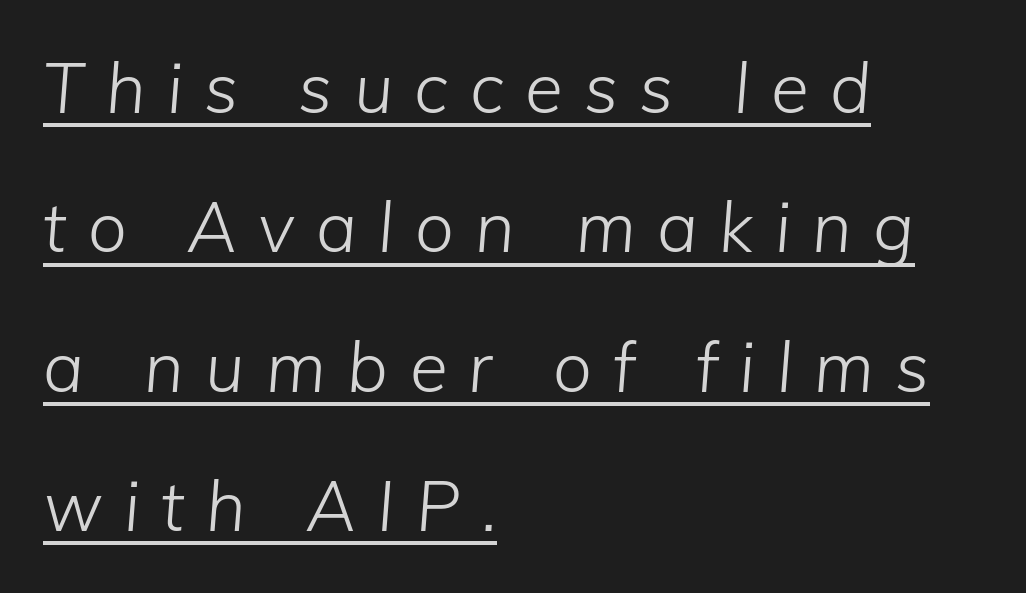
Note the varied advance widths — an 'i' is clearly narrower than an 'm'. Summary of weight: not heavy and not bold. This sample is left-justified, so line endings fall wherever the words run out. Students, note that the glyphs here are deliberately spaced far apart. Leading: increased.
